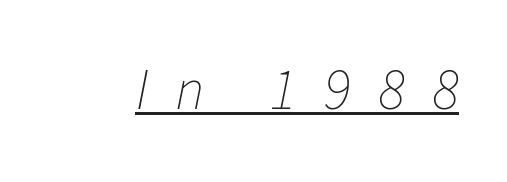
Q: Is the text bold? A: No.
Q: Is the text italic (slanted)? A: Yes, it leans right by about 11 degrees.
Q: Is the text underlined? A: Yes.
Q: Is the spacing between letters normal or unusually wide? A: Unusually wide.
Q: Width (condensed, normal, or wide)? A: Normal.
Q: Stroke contrast? A: Low.
Q: x-height? A: Medium.
Q: Monospaced? A: No.
